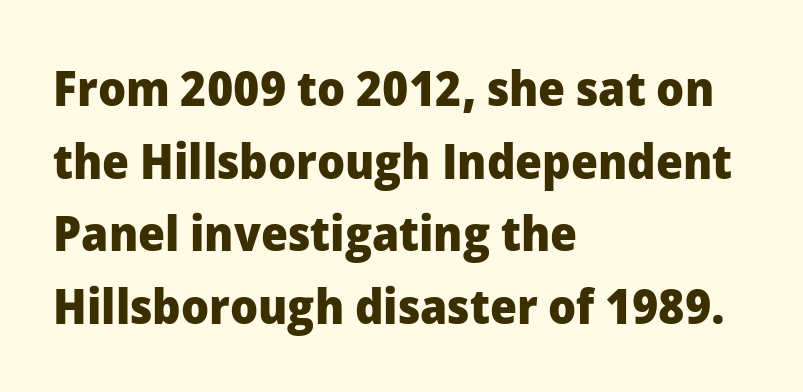
Words appear dense and cohesive because spacing is normal. The typesetter chose a ragged-right arrangement here. Nope, not italic — everything's standing straight. Note the varied advance widths — an 'i' is clearly narrower than an 'm'. A typesetter would label this face a sans.
